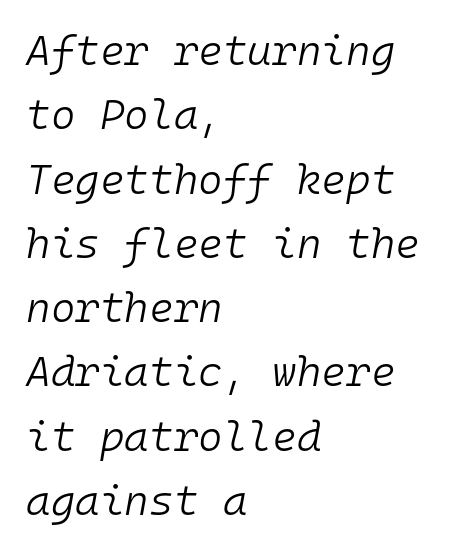
The passage shown stacks its lines at a standard gap. Left-aligned paragraph, ragged on the right. Short note: letters normally spaced. The passage shown is not bold in any degree. An italicized treatment has been applied to the whole sample.
